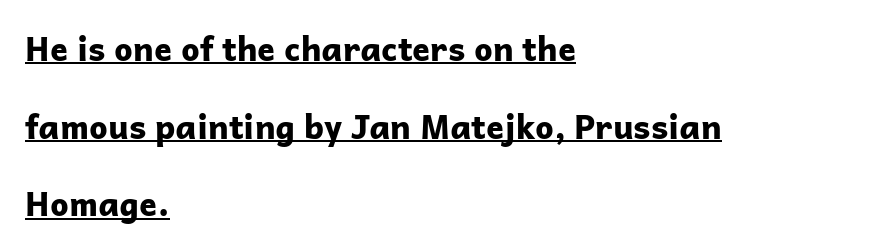
Glyph-to-glyph distance matches everyday printed text. The rendering uses a bold face; every stroke is thick and dark. The lines in this sample share a left origin and differ only in where they stop. In terms of letterform style, serifs are entirely absent.
